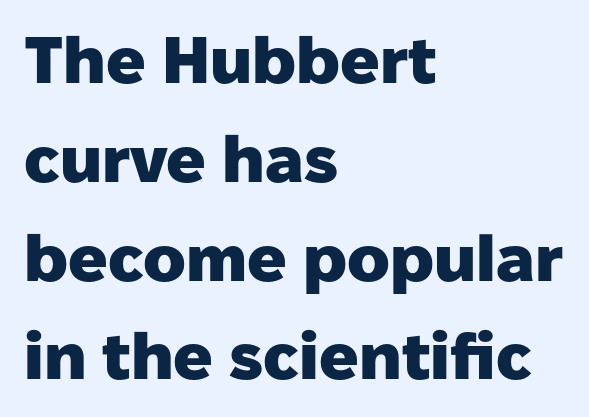
Q: Is the text bold? A: Yes.
Q: Is the text italic (slanted)? A: No, it is upright.
Q: Is the typeface a serif or a sans-serif typeface? A: Sans-serif.
Q: Is the text underlined? A: No.
Q: How is the paragraph aligned? A: Left-aligned.
Q: Is the spacing between letters normal or unusually wide? A: Normal.
Q: Is the spacing between lines tight, normal or loose? A: Normal.
Q: Width (condensed, normal, or wide)? A: Normal.
Q: Stroke contrast? A: Low.
Q: x-height? A: Medium.
Q: Monospaced? A: No.
